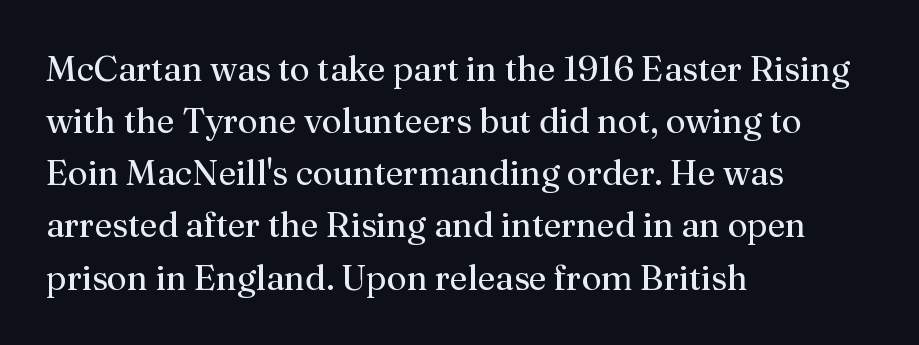
Q: Is the text bold? A: No.
Q: Is the text italic (slanted)? A: No, it is upright.
Q: Is the typeface a serif or a sans-serif typeface? A: Serif.
Q: Is the text underlined? A: No.
Q: How is the paragraph aligned? A: Left-aligned.
Q: Is the spacing between letters normal or unusually wide? A: Normal.
Q: Is the spacing between lines tight, normal or loose? A: Normal.
Q: Width (condensed, normal, or wide)? A: Normal.
Q: Stroke contrast? A: Medium.
Q: x-height? A: Medium.
Q: Monospaced? A: No.
